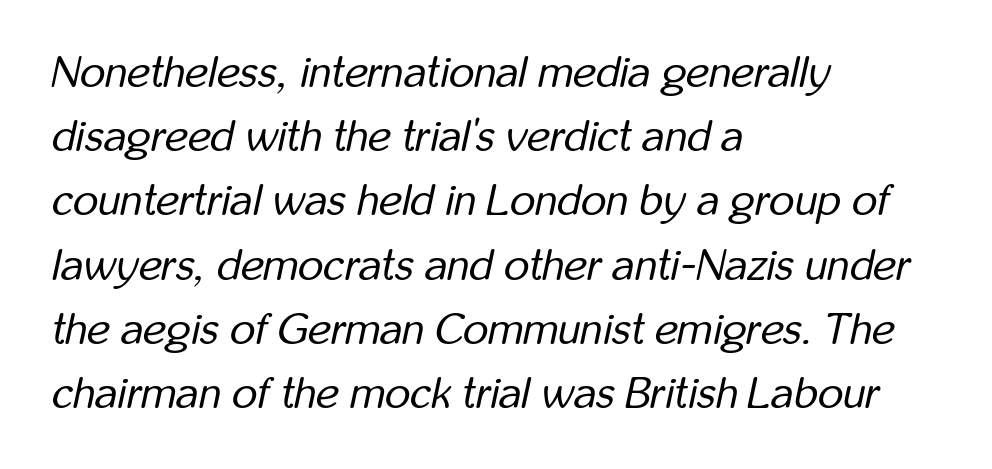
Note the varied advance widths — an 'i' is clearly narrower than an 'm'. Is the type heavy? It reads as light-to-regular instead. Anything drawn beneath the words? Only blank space. Emphasis-style slanted type is in use.
